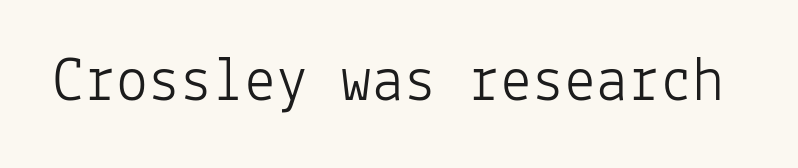
The rendering uses typewriter-style spacing with identical character cells. This rendering leaves character spacing at its baseline value. Weight: in the light-to-regular range. The space directly below the letters is spotless. If you drew a line through each stem, it would be perfectly vertical. A sans-serif font was chosen for this passage.
